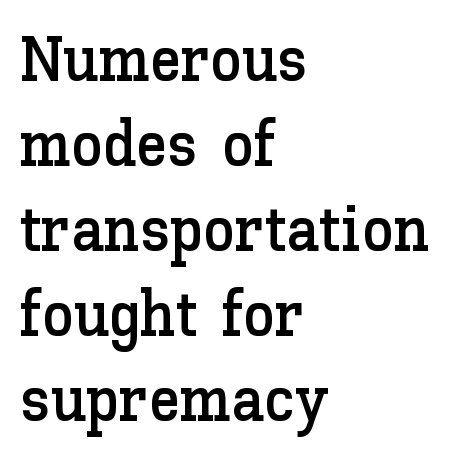
Q: Is the text italic (slanted)? A: No, it is upright.
Q: Is the text underlined? A: No.
Q: How is the paragraph aligned? A: Left-aligned.
Q: Is the spacing between letters normal or unusually wide? A: Normal.
Q: Is the spacing between lines tight, normal or loose? A: Normal.
Q: Width (condensed, normal, or wide)? A: Normal.
Q: Stroke contrast? A: Low.
Q: x-height? A: Medium.
Q: Monospaced? A: No.
